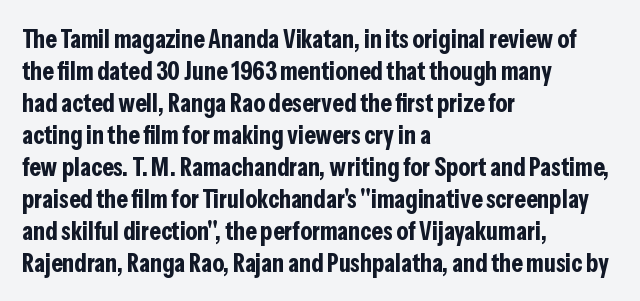
{"italic": "no", "bold": "yes", "underline": "no", "align": "left", "line_spacing_ratio": 1.23, "letter_spacing": "normal", "letter_spacing_em": 0.0, "glyph_px": 26}
